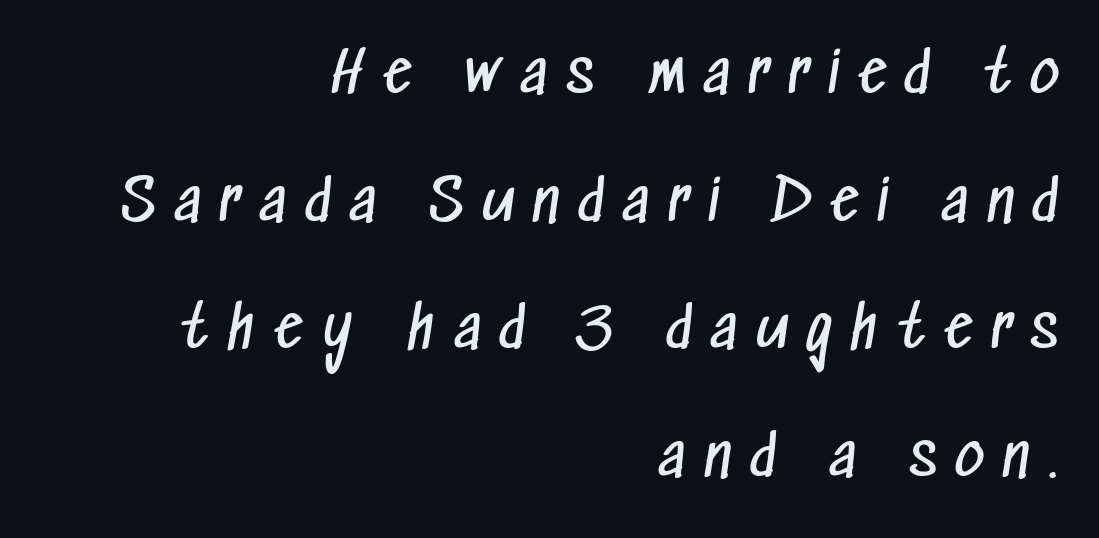
The image shows 57 px regular-weight, condensed sans-serif type; set right-aligned, loose line spacing (2.24x), unusually wide letter spacing (+0.33 em), not underlined; low stroke contrast and a medium x-height.
